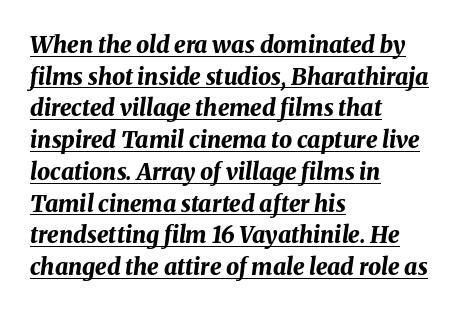
The image shows 23 px bold type, italic (leaning right); set left-aligned, normal line spacing (1.38x), normal letter spacing, underlined.
